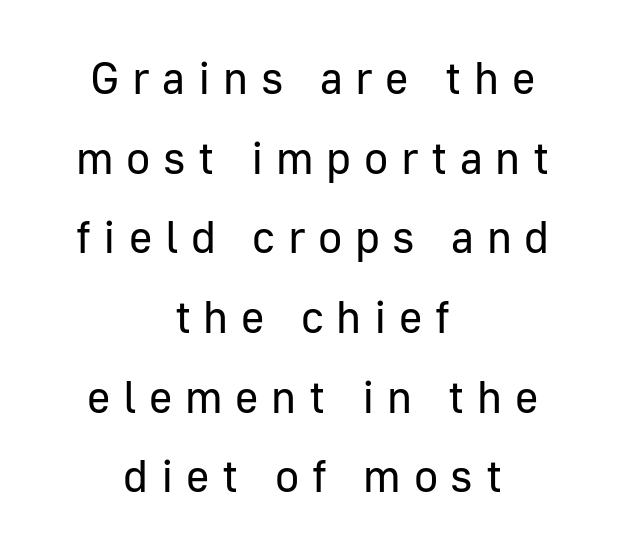
{"serif": "no", "italic": "no", "bold": "no", "weight": "regular", "width": "normal", "stroke_contrast": "low", "x_height": "medium", "monospaced": "no", "underline": "no", "align": "center", "line_spacing_ratio": 1.77, "letter_spacing": "wide", "letter_spacing_em": 0.28, "glyph_px": 45}
